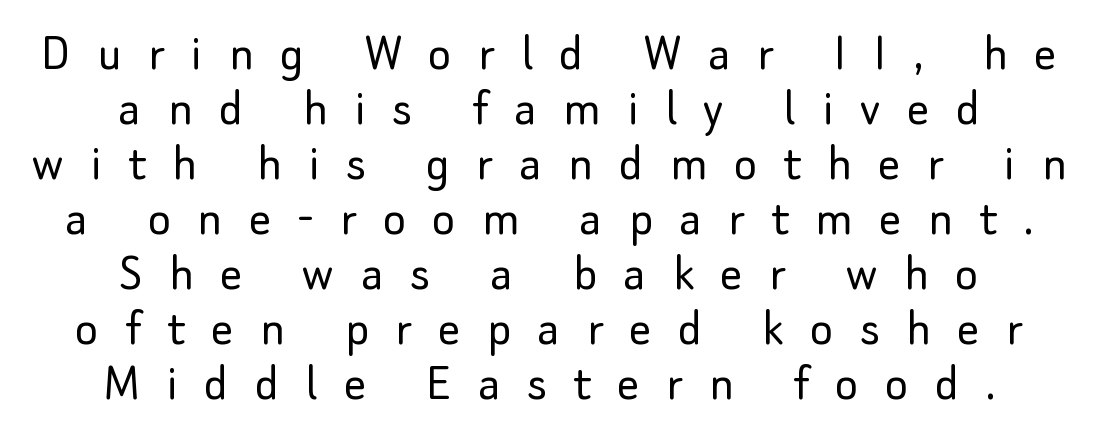
{"serif": "no", "italic": "no", "bold": "no", "weight": "light", "width": "normal", "stroke_contrast": "low", "x_height": "small", "monospaced": "no", "underline": "no", "align": "center", "line_spacing": "tight", "line_spacing_ratio": 1.0, "letter_spacing": "wide", "letter_spacing_em": 0.48, "glyph_px": 55}
